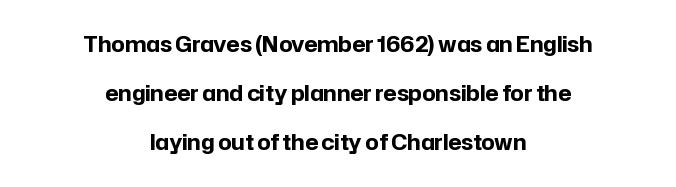
The image shows 21 px bold type, upright; set centered, loose line spacing (2.34x), normal letter spacing, not underlined.
